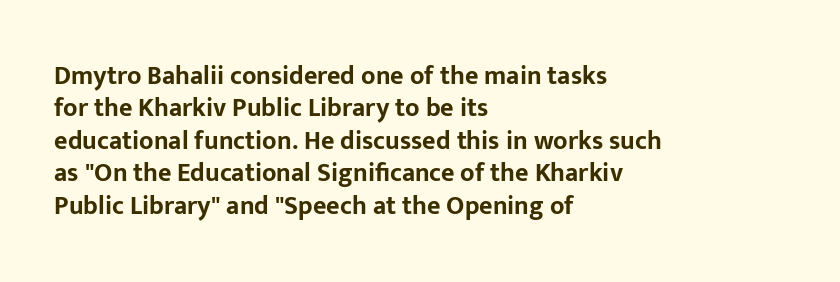
Interline gaps are of average width in this sample. Words float on clear page, feet unadorned. Weight check: bold — yes, fully. These lines were composed using upright roman letters.
